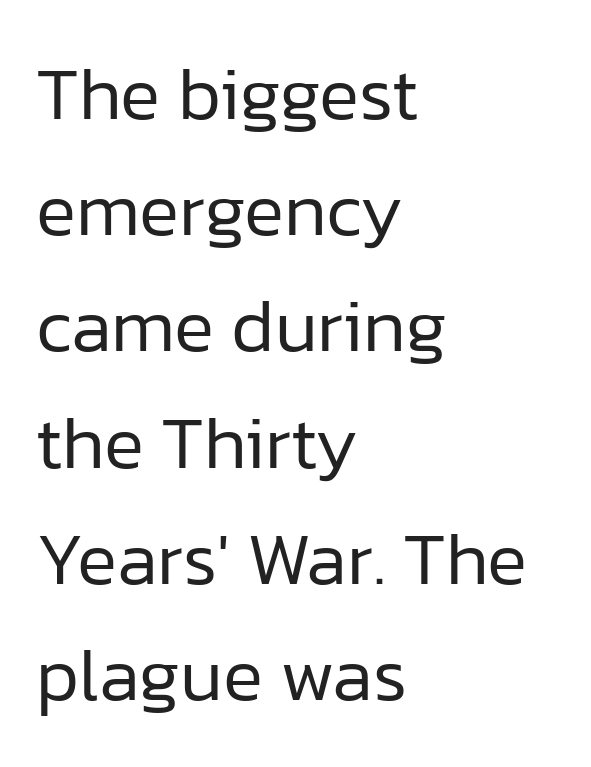
Weight: not bold — regular or lighter. The rendering keeps characters at their native spacing. Descenders are the only things crossing below the line. Where is the straight margin? On the left. Do the letters lean? They stand straight.
